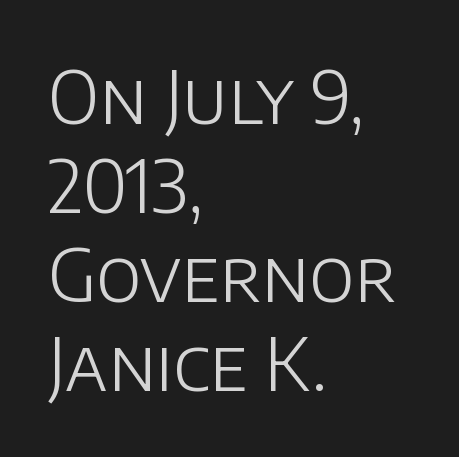
The image shows 73 px light sans-serif type, upright; set left-aligned, line spacing 1.22x, normal letter spacing, not underlined; low stroke contrast and a large x-height.
